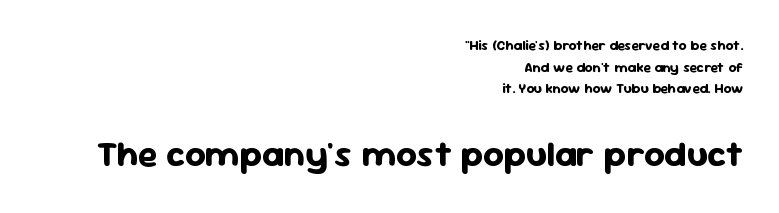
Q: Is the text bold? A: Yes.
Q: Is the text italic (slanted)? A: No, it is upright.
Q: Is the typeface a serif or a sans-serif typeface? A: Sans-serif.
Q: Is the text underlined? A: No.
Q: How is the paragraph aligned? A: Right-aligned.
Q: Is the spacing between letters normal or unusually wide? A: Normal.
Q: Is the spacing between lines tight, normal or loose? A: Normal.
Q: Which block of text is set in a larger size, the first (top) or the second (bottom)? A: The second (bottom) one.
Q: Width (condensed, normal, or wide)? A: Normal.
Q: Stroke contrast? A: Low.
Q: x-height? A: Medium.
Q: Monospaced? A: No.
